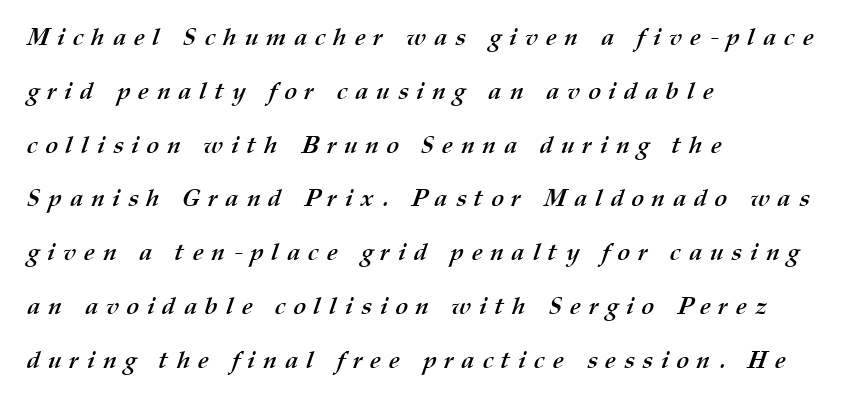
The image shows 24 px bold type; set left-aligned, loose line spacing (2.24x), unusually wide letter spacing (+0.33 em), not underlined.
